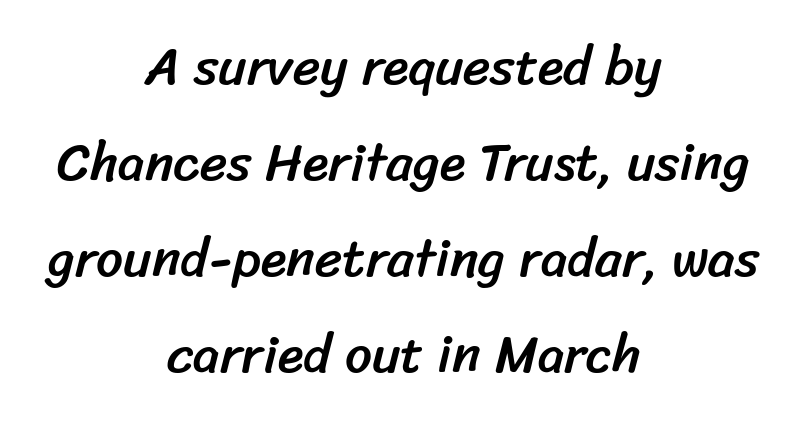
The image shows 53 px sans-serif type; set centered, line spacing 1.81x, normal letter spacing, not underlined; low stroke contrast and a medium x-height.
